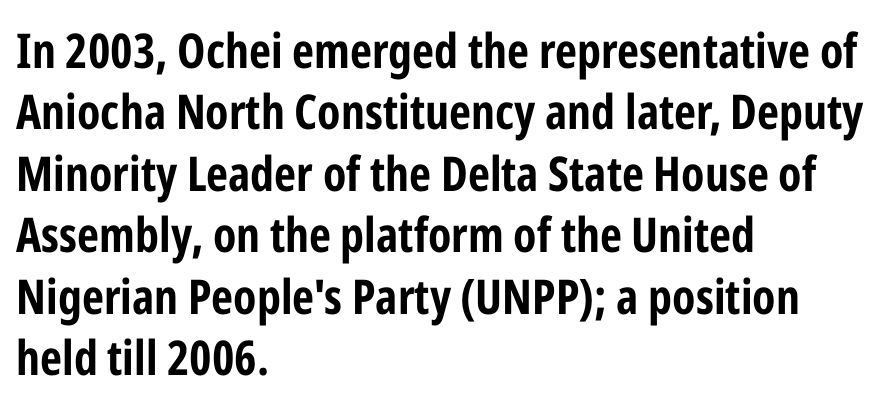
{"serif": "no", "italic": "no", "bold": "yes", "weight": "bold", "width": "condensed", "stroke_contrast": "low", "x_height": "medium", "monospaced": "no", "underline": "no", "align": "left", "line_spacing": "normal", "line_spacing_ratio": 1.28, "letter_spacing": "normal", "letter_spacing_em": 0.0, "glyph_px": 48}
